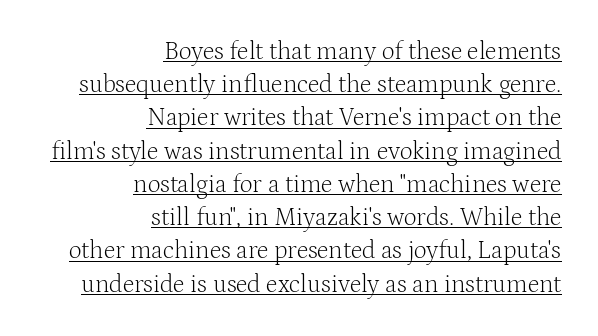
The typesetting does not lean heavy: it is not bold. This rendering leaves character spacing at its baseline value. The ragged edge is on the left, which tells us the setting is flush right. Students, observe the line beneath the letters — that is underlining. Notice how the stems are strictly vertical — no italics here. Vertical spacing — default.
